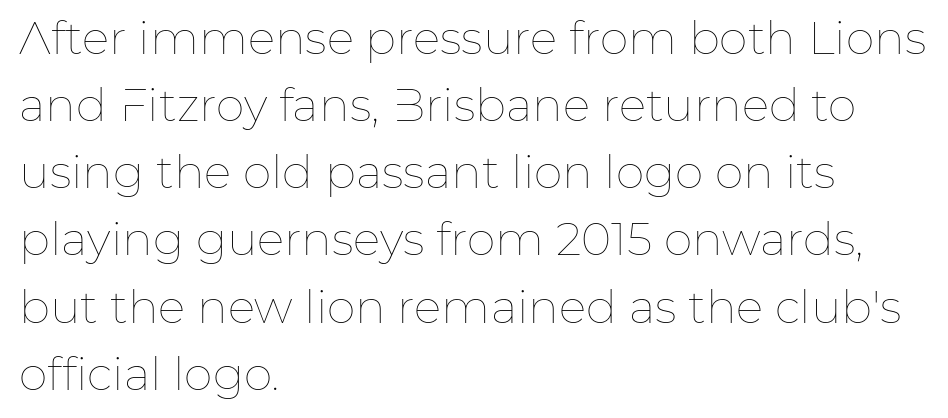
The image shows 46 px thin type, upright; set left-aligned, normal line spacing (1.46x), normal letter spacing, not underlined; low stroke contrast and a medium x-height.
